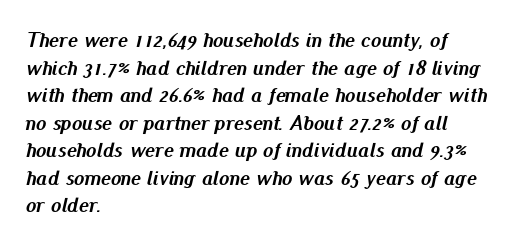
Q: Is the text bold? A: Yes.
Q: Is the text italic (slanted)? A: Yes, it leans right by about 13 degrees.
Q: Is the text underlined? A: No.
Q: How is the paragraph aligned? A: Left-aligned.
Q: Is the spacing between letters normal or unusually wide? A: Normal.
Q: Is the spacing between lines tight, normal or loose? A: Normal.
